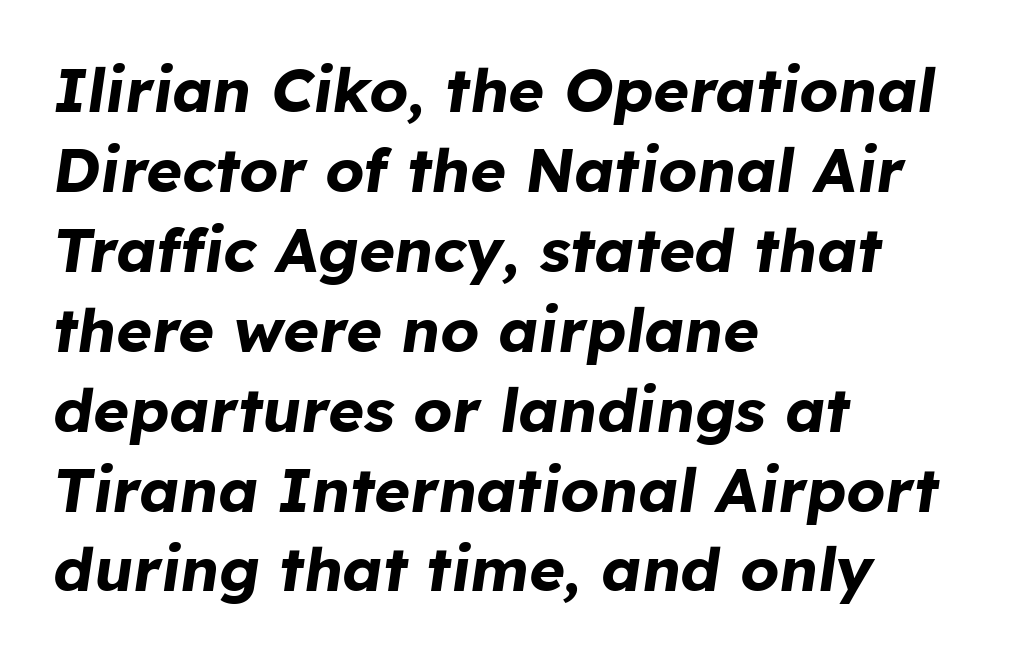
The letters are slanted; this is an italic face. Do the characters align in a grid? No, the font is proportional. The sample has been set heavy, in full bold. Teacher's note: observe the even left margin — that is flush-left alignment. The leading is moderate, giving the passage an even texture.
